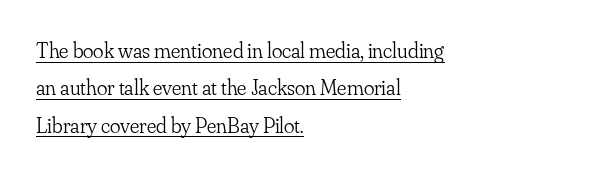
Honestly, the letter spacing is just normal — you wouldn't notice it. The rows are spaced the way most documents space them. This reads as an unemphasized weight, regular at the heaviest. Caption: multi-line text, flush left, ragged right. Descenders here cross a horizontal rule under the line. Designer's note — italics off, roman on.
